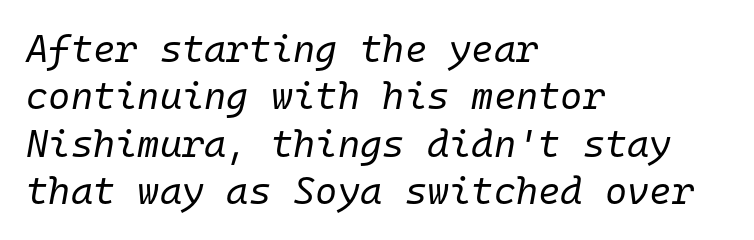
{"italic": "yes", "lean": "right", "slant_degrees": 10, "bold": "no", "weight": "regular", "width": "normal", "stroke_contrast": "low", "x_height": "medium", "monospaced": "yes", "underline": "no", "align": "left", "line_spacing": "normal", "line_spacing_ratio": 1.25, "letter_spacing": "normal", "letter_spacing_em": 0.0, "glyph_px": 38}
